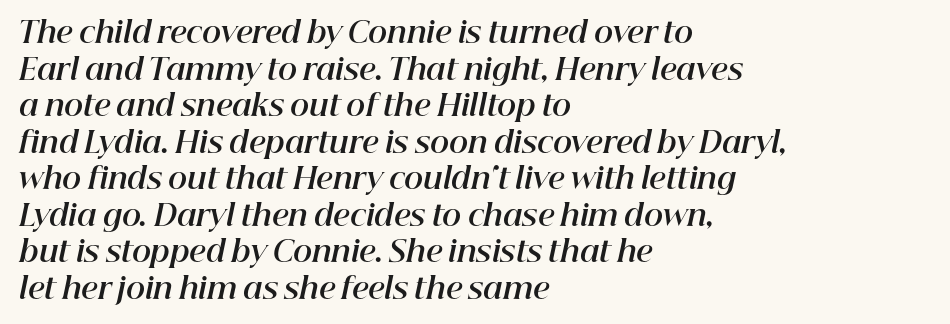
Compared with an ordinary text face, these strokes are far heavier — a full bold. Baseline-to-baseline distance is the conventional proportion of letter height. Spacing verdict: proportional, widths tailored to each character. Each line starts at the same left margin while the right side varies. Compared with typical body copy, the letter spacing here is the same.
